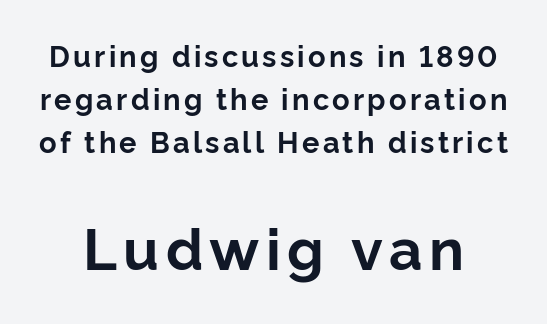
Q: Is the text bold? A: Yes.
Q: Is the text italic (slanted)? A: No, it is upright.
Q: Is the typeface a serif or a sans-serif typeface? A: Sans-serif.
Q: Is the text underlined? A: No.
Q: Is the spacing between lines tight, normal or loose? A: Normal.
Q: Which block of text is set in a larger size, the first (top) or the second (bottom)? A: The second (bottom) one.
Q: Width (condensed, normal, or wide)? A: Normal.
Q: Stroke contrast? A: Low.
Q: x-height? A: Medium.
Q: Monospaced? A: No.
